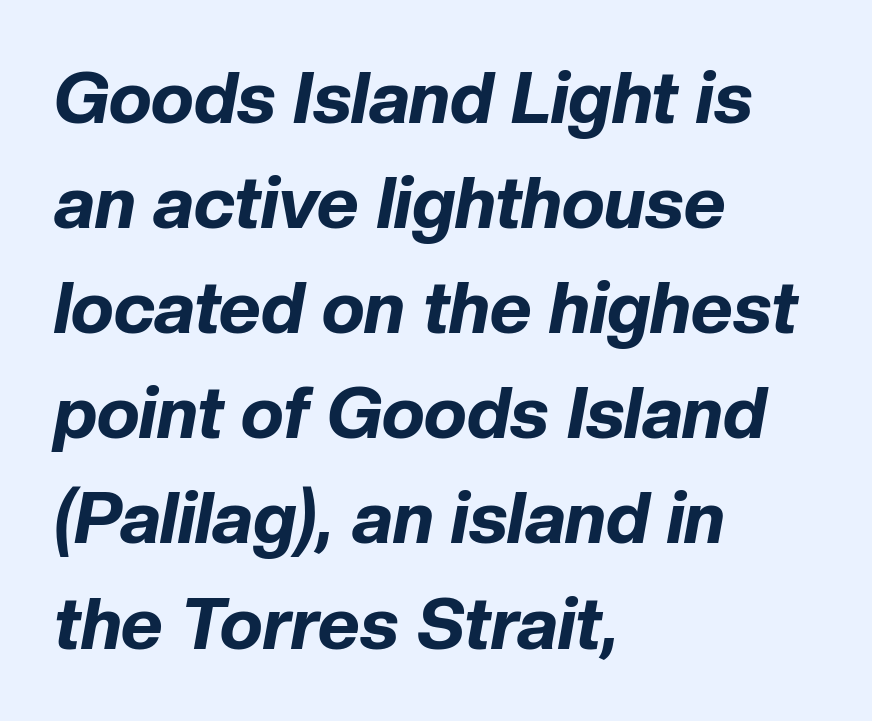
The image shows 72 px bold type, italic (leaning right); set left-aligned, normal line spacing (1.46x), normal letter spacing, not underlined; low stroke contrast and a medium x-height.
